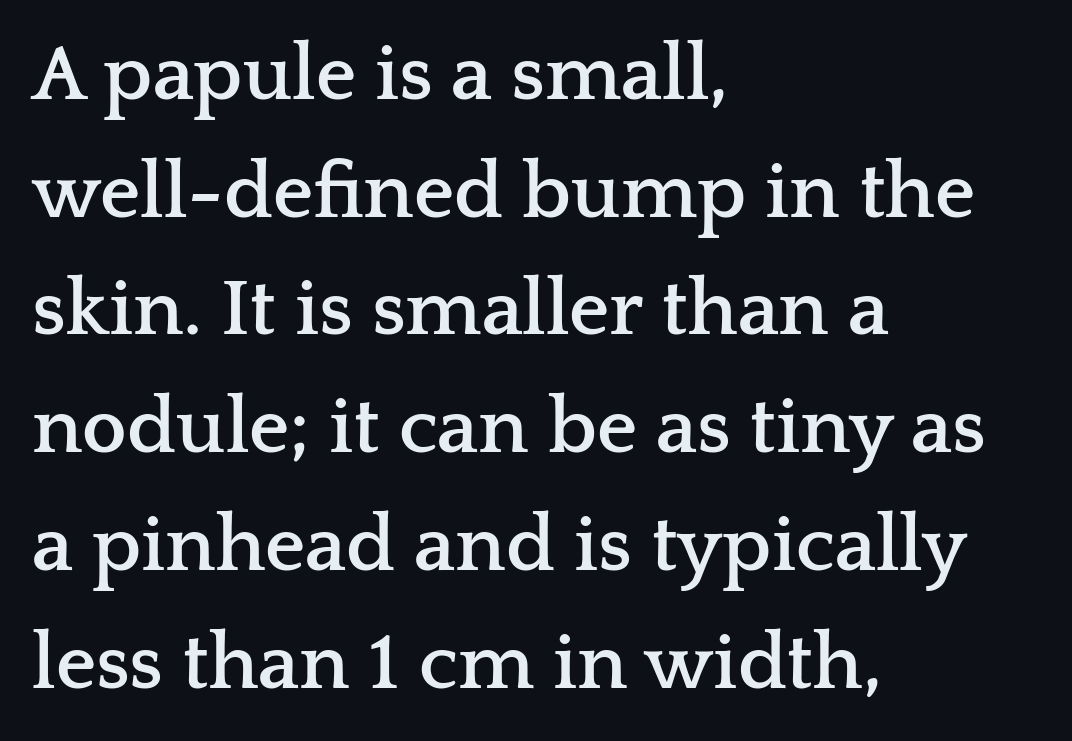
There is no visible air inserted between adjacent glyphs. Does the leading feel generous? No, just average. Has an underline been added? It has not. Chunky letters — that's bold for sure. This rendering uses left alignment, leaving the right contour irregular. Designer's note — italics off, roman on.
